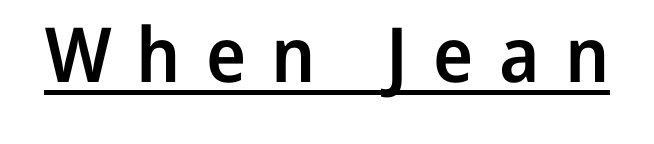
Q: Is the text bold? A: Semi-bold.
Q: Is the text italic (slanted)? A: No, it is upright.
Q: Is the typeface a serif or a sans-serif typeface? A: Sans-serif.
Q: Is the text underlined? A: Yes.
Q: Is the spacing between letters normal or unusually wide? A: Unusually wide.
Q: Width (condensed, normal, or wide)? A: Normal.
Q: Stroke contrast? A: Low.
Q: x-height? A: Medium.
Q: Monospaced? A: No.
